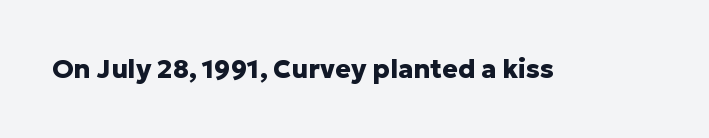
Q: Is the text bold? A: Yes.
Q: Is the text italic (slanted)? A: No, it is upright.
Q: Is the text underlined? A: No.
Q: Is the spacing between letters normal or unusually wide? A: Normal.
